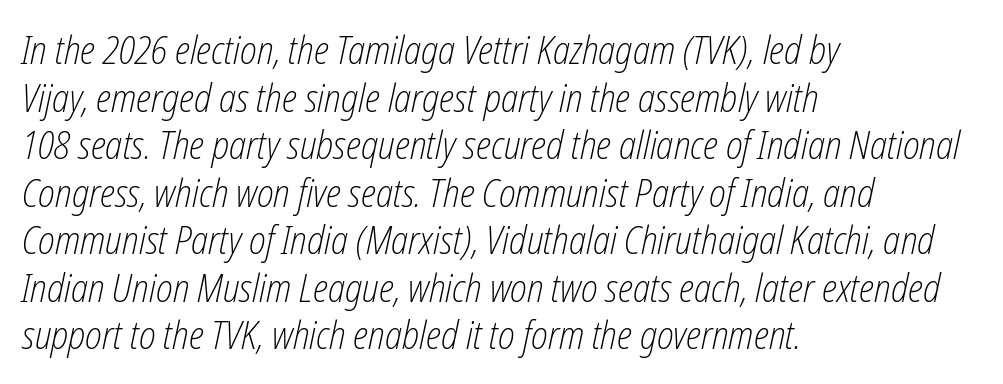
The image shows 39 px light, condensed type, italic (leaning right); set left-aligned, line spacing 1.22x, normal letter spacing, not underlined; low stroke contrast and a medium x-height.
